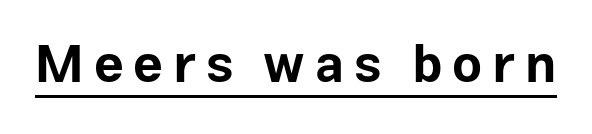
The image shows 52 px bold sans-serif type, upright; set underlined; low stroke contrast and a medium x-height.
